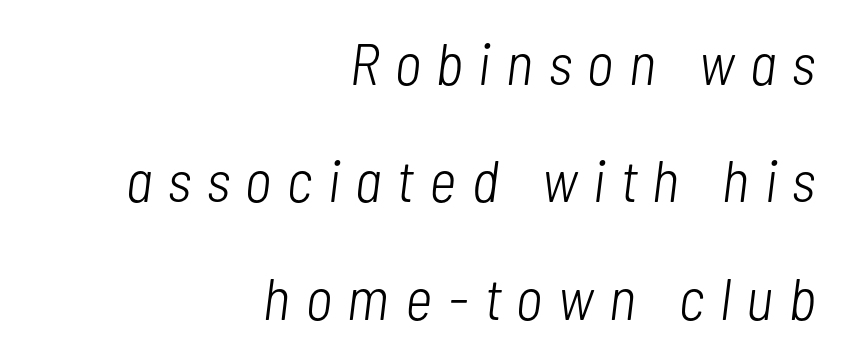
Between one letter and the next there's a generous, obvious gap. One glance says open: line gaps are wider than usual. Think of a printed novel: that variable character pitch is what you see here. Has an underline been added? It has not. A quiet, ordinary-to-light weight characterises the typeface.
